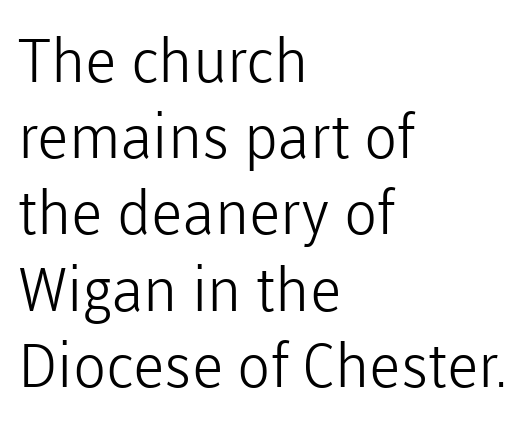
{"serif": "no", "italic": "no", "bold": "no", "weight": "light", "width": "normal", "stroke_contrast": "low", "x_height": "medium", "monospaced": "no", "underline": "no", "align": "left", "line_spacing": "normal", "line_spacing_ratio": 1.25, "letter_spacing": "normal", "letter_spacing_em": 0.0, "glyph_px": 61}
